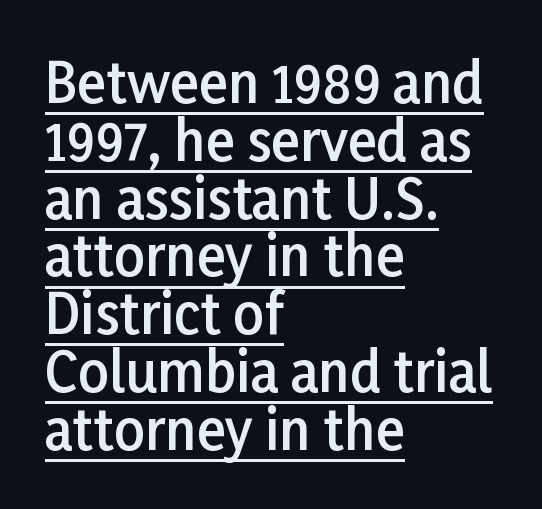
Q: Is the text bold? A: Semi-bold.
Q: Is the text italic (slanted)? A: No, it is upright.
Q: Is the typeface a serif or a sans-serif typeface? A: Sans-serif.
Q: Is the text underlined? A: Yes.
Q: How is the paragraph aligned? A: Left-aligned.
Q: Is the spacing between letters normal or unusually wide? A: Normal.
Q: Is the spacing between lines tight, normal or loose? A: Tight.
Q: Width (condensed, normal, or wide)? A: Normal.
Q: Stroke contrast? A: Low.
Q: x-height? A: Medium.
Q: Monospaced? A: No.
